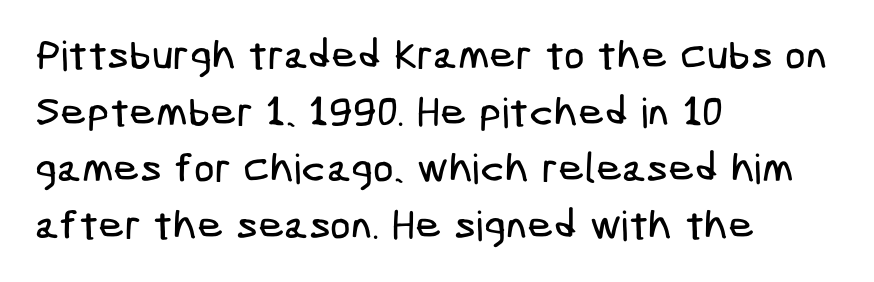
Q: Is the typeface a serif or a sans-serif typeface? A: Sans-serif.
Q: Is the text underlined? A: No.
Q: How is the paragraph aligned? A: Left-aligned.
Q: Is the spacing between letters normal or unusually wide? A: Normal.
Q: Is the spacing between lines tight, normal or loose? A: Normal.
Q: Width (condensed, normal, or wide)? A: Condensed.
Q: Stroke contrast? A: Low.
Q: x-height? A: Medium.
